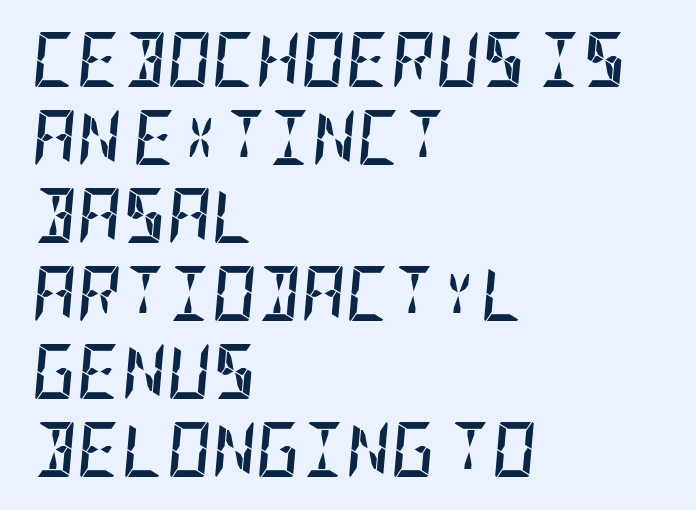
The image shows 55 px semibold, condensed type, italic (leaning right); set left-aligned, normal line spacing (1.42x), normal letter spacing, not underlined; low stroke contrast and a large x-height.
